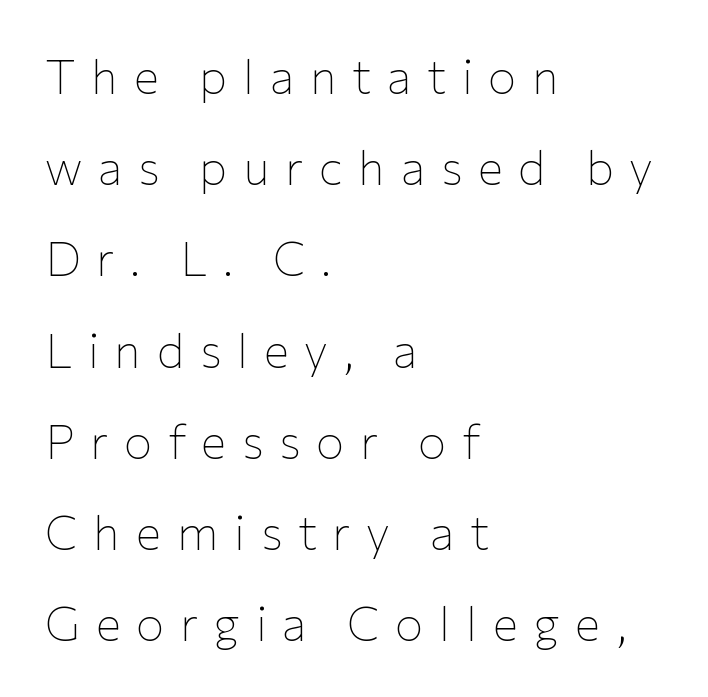
The image shows 48 px thin sans-serif type, upright; set left-aligned, loose line spacing (1.9x), unusually wide letter spacing (+0.32 em), not underlined; low stroke contrast and a medium x-height.
